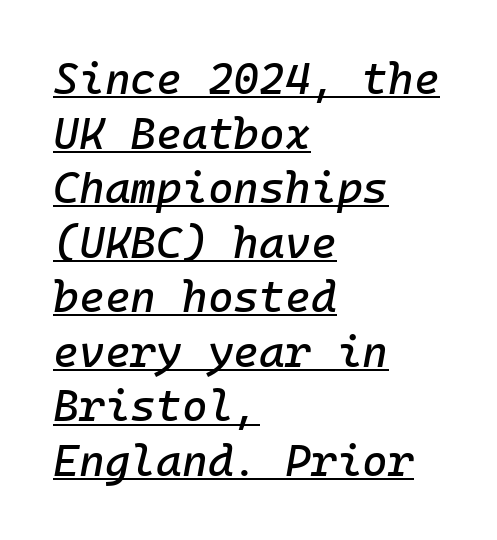
The image shows 44 px text type, italic (leaning right); set left-aligned, line spacing 1.24x, normal letter spacing, underlined; low stroke contrast and a medium x-height.
